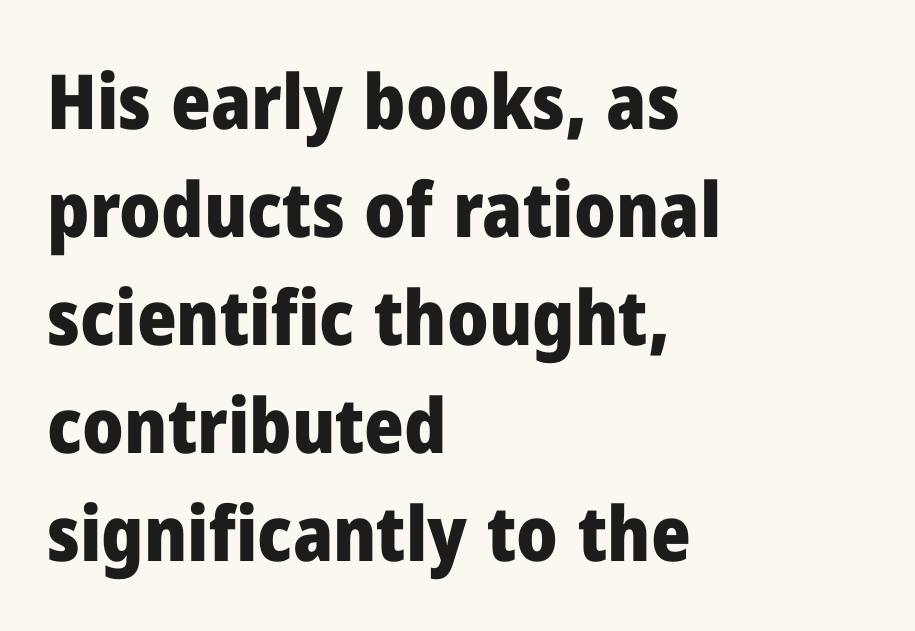
The image shows 76 px heavy sans-serif type, upright; set left-aligned, normal line spacing (1.42x), normal letter spacing, not underlined; low stroke contrast and a medium x-height.
